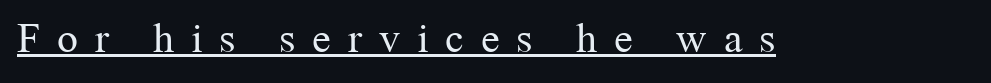
Type style note: has serifs. Caption: lettering with a line underneath. Ink coverage per letter is moderate at most. Vertical strokes here are truly vertical. Is this a fixed-width face? No — the glyphs have proportional, varying widths.
